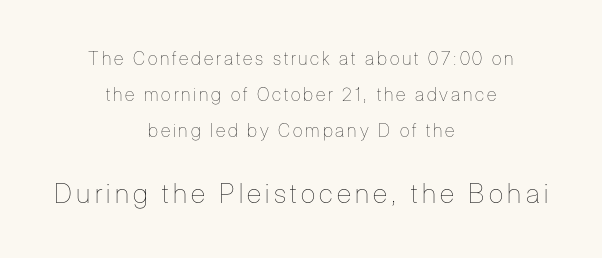
{"italic": "no", "bold": "no", "underline": "no", "align": "center", "line_spacing": "loose", "line_spacing_ratio": 1.99, "larger_block": "second", "size_ratio": 1.5, "glyph_px": 27}
